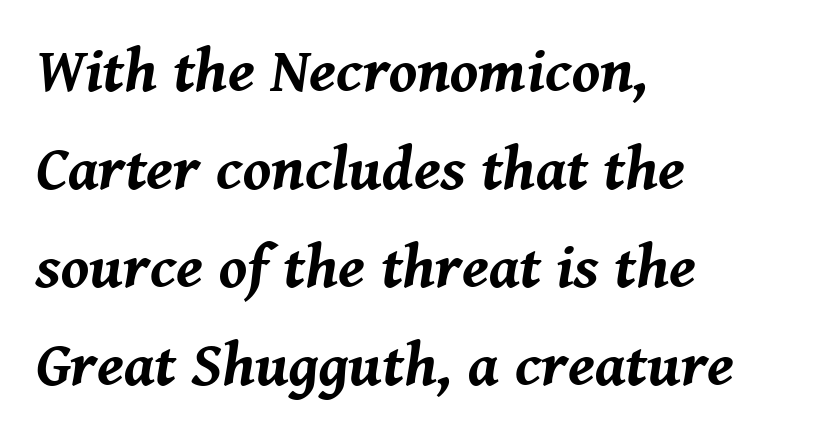
Q: Is the text bold? A: Yes.
Q: Is the text italic (slanted)? A: Yes, it leans right by about 8 degrees.
Q: Is the text underlined? A: No.
Q: How is the paragraph aligned? A: Left-aligned.
Q: Is the spacing between letters normal or unusually wide? A: Normal.
Q: Is the spacing between lines tight, normal or loose? A: Normal.
Q: Width (condensed, normal, or wide)? A: Normal.
Q: Stroke contrast? A: Medium.
Q: x-height? A: Medium.
Q: Monospaced? A: No.
